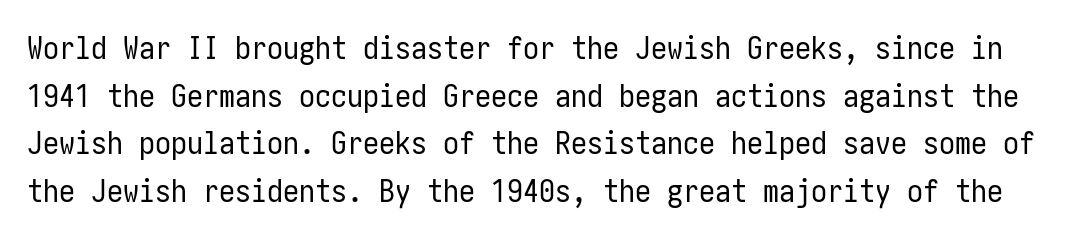
A bare baseline throughout the passage. Default kerning and tracking; the words read as compact shapes. What's the leading like? Ordinary, nothing unusual. If you drew a line through each stem, it would be perfectly vertical. Font category for this specimen: sans-serif.
